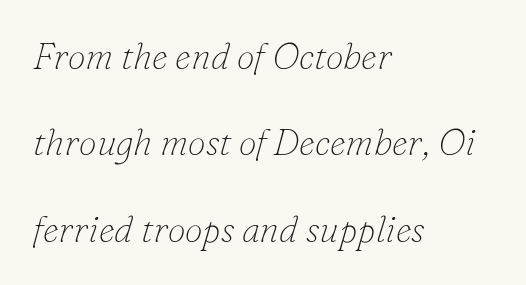
Q: Is the text bold? A: No.
Q: Is the text italic (slanted)? A: Yes, it leans right by about 16 degrees.
Q: Is the typeface a serif or a sans-serif typeface? A: Serif.
Q: Is the text underlined? A: No.
Q: How is the paragraph aligned? A: Left-aligned.
Q: Is the spacing between letters normal or unusually wide? A: Normal.
Q: Is the spacing between lines tight, normal or loose? A: Loose.
Q: Width (condensed, normal, or wide)? A: Normal.
Q: Stroke contrast? A: Low.
Q: x-height? A: Small.
Q: Monospaced? A: No.
